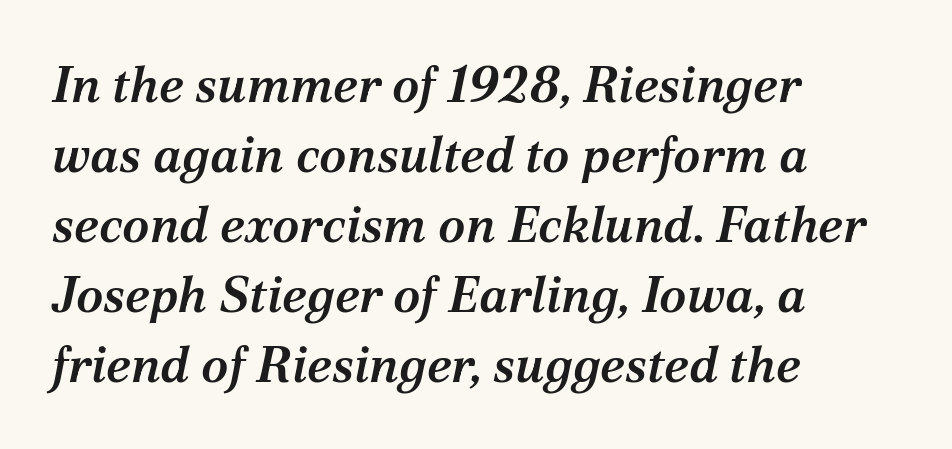
Here the glyphs are tracked normally, forming tight word shapes. Left-aligned paragraph, ragged on the right. Successive baselines arrive at the customary interval. Anything drawn beneath the words? Only blank space.
